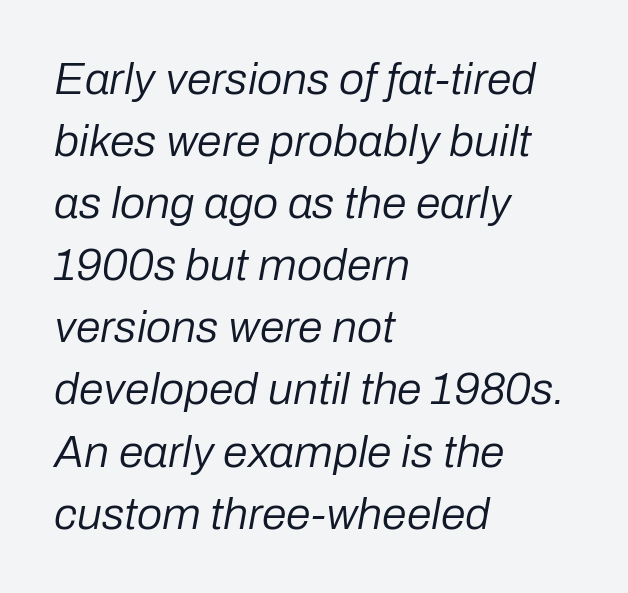
Q: Is the text bold? A: No.
Q: Is the text italic (slanted)? A: Yes, it leans right by about 10 degrees.
Q: Is the text underlined? A: No.
Q: How is the paragraph aligned? A: Left-aligned.
Q: Is the spacing between letters normal or unusually wide? A: Normal.
Q: Is the spacing between lines tight, normal or loose? A: Normal.
Q: Width (condensed, normal, or wide)? A: Normal.
Q: Stroke contrast? A: Low.
Q: x-height? A: Medium.
Q: Monospaced? A: No.
